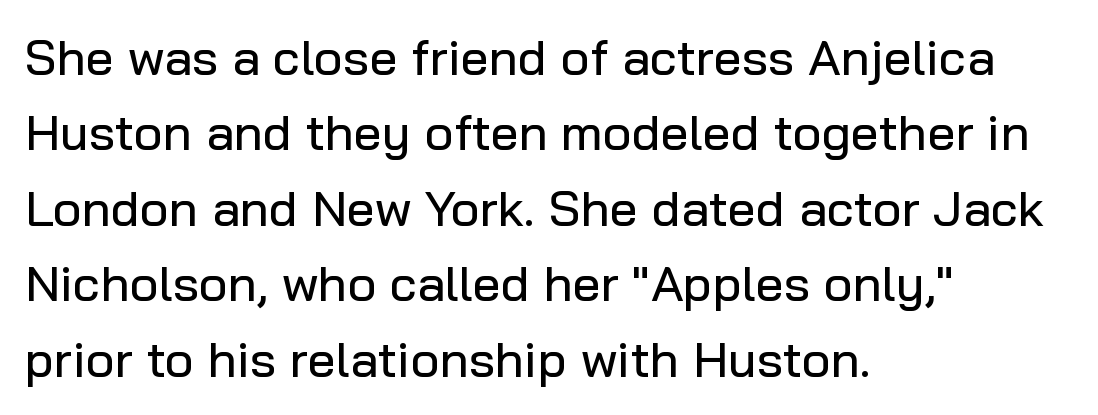
A typesetter would call this zero additional tracking. Honestly, there is no underline to notice here at all. You can tell from the bare stems that sans-serif type was used. The letters advance in unequal steps, a hallmark of proportional type. These lines are set flush left with a ragged right edge. Ordinary non-slanted type is in use.
